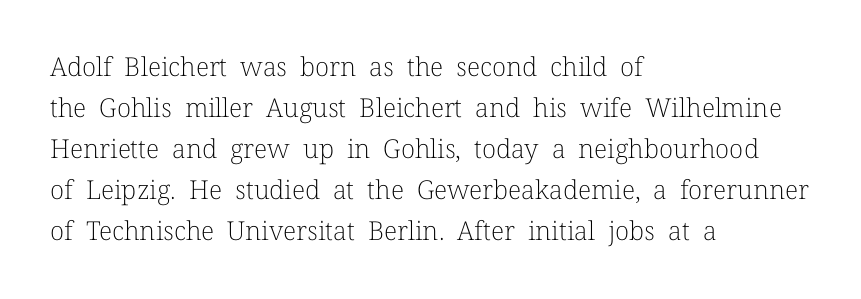
{"italic": "no", "bold": "no", "underline": "no", "align": "left", "line_spacing": "normal", "line_spacing_ratio": 1.58, "letter_spacing": "normal", "letter_spacing_em": 0.0, "glyph_px": 26}
